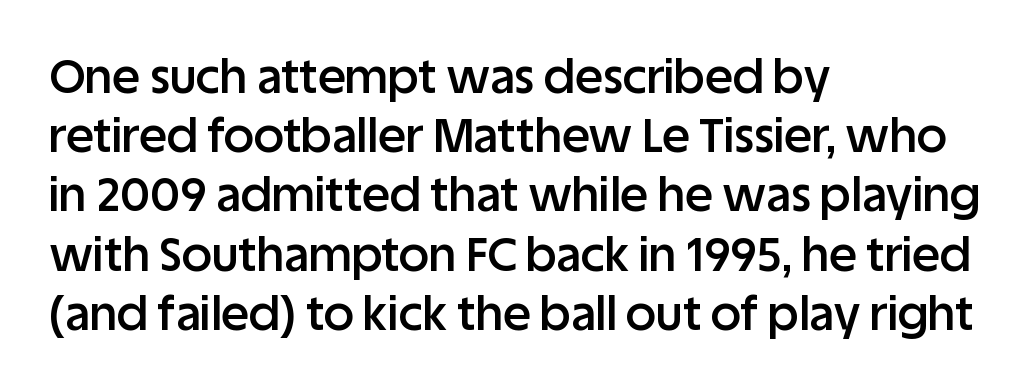
{"serif": "no", "italic": "no", "bold": "semi", "weight": "semibold", "width": "normal", "stroke_contrast": "low", "x_height": "large", "monospaced": "no", "underline": "no", "align": "left", "line_spacing": "normal", "line_spacing_ratio": 1.26, "letter_spacing": "normal", "letter_spacing_em": 0.0, "glyph_px": 47}
